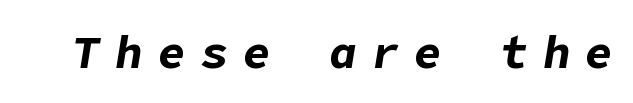
Q: Is the text bold? A: Yes.
Q: Is the text italic (slanted)? A: Yes, it leans right by about 9 degrees.
Q: Is the text underlined? A: No.
Q: Is the spacing between letters normal or unusually wide? A: Unusually wide.
Q: Width (condensed, normal, or wide)? A: Normal.
Q: Stroke contrast? A: Low.
Q: x-height? A: Medium.
